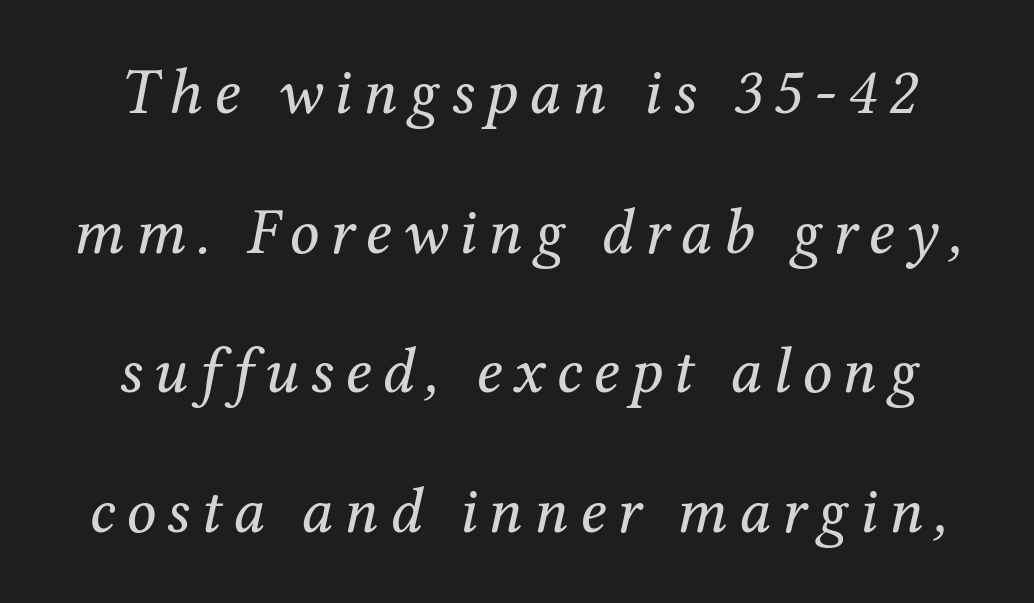
The image shows 65 px regular-weight serif type, italic (leaning right); set loose line spacing (2.15x), not underlined; medium stroke contrast and a medium x-height.
